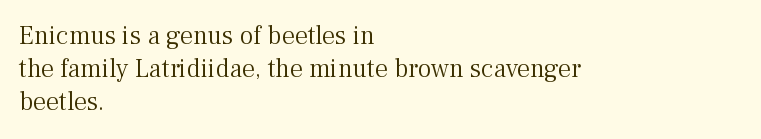
When letters stand straight like this, we call the style roman or upright. These lines sit exactly where default settings would place them. Students, note that the glyphs here touch the page at normal intervals. The passage shown is not bold in any degree. In CSS terms this would be text-align: left. Underlining? Definitely not there.
